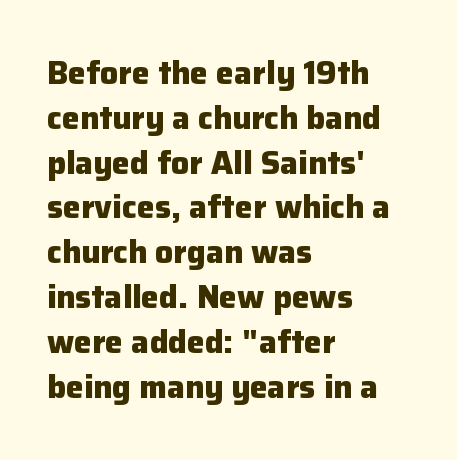
{"serif": "no", "italic": "no", "bold": "yes", "weight": "heavy", "width": "normal", "stroke_contrast": "low", "x_height": "medium", "monospaced": "no", "underline": "no", "align": "left", "line_spacing": "normal", "line_spacing_ratio": 1.4, "letter_spacing": "normal", "letter_spacing_em": 0.0, "glyph_px": 32}
